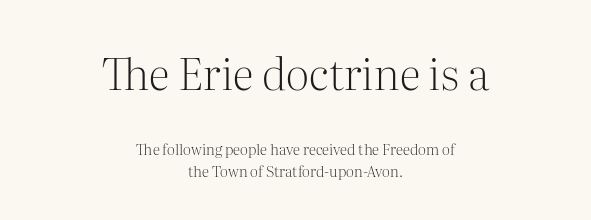
{"serif": "yes", "italic": "no", "bold": "no", "weight": "light", "width": "normal", "stroke_contrast": "medium", "x_height": "medium", "monospaced": "no", "underline": "no", "align": "center", "line_spacing": "normal", "line_spacing_ratio": 1.45, "letter_spacing": "normal", "letter_spacing_em": 0.0, "larger_block": "first", "size_ratio": 2.93, "glyph_px": 44}
